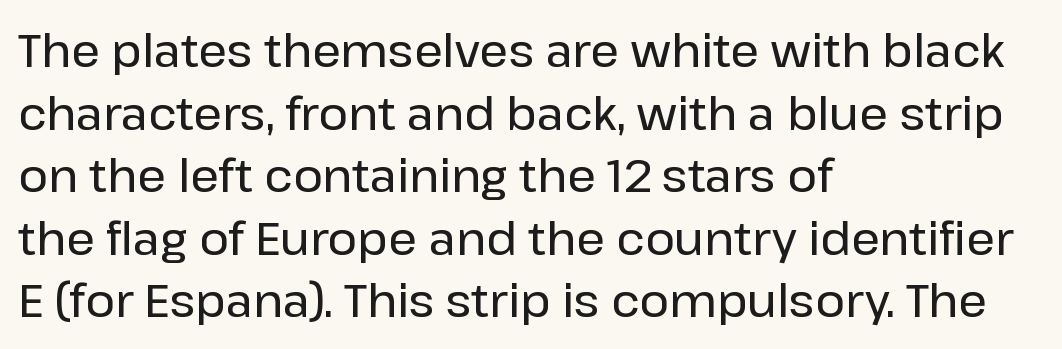
{"serif": "no", "italic": "no", "width": "normal", "stroke_contrast": "low", "x_height": "medium", "monospaced": "no", "underline": "no", "align": "left", "line_spacing": "normal", "line_spacing_ratio": 1.39, "letter_spacing": "normal", "letter_spacing_em": 0.0, "glyph_px": 45}
